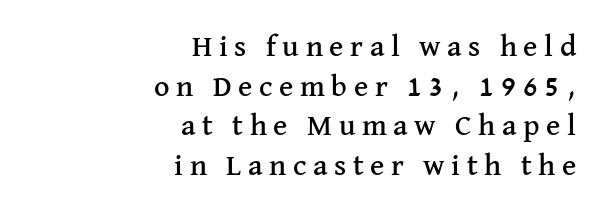
The image shows 30 px serif type, upright; set right-aligned, normal line spacing (1.32x), unusually wide letter spacing (+0.22 em), not underlined; medium stroke contrast and a medium x-height.
